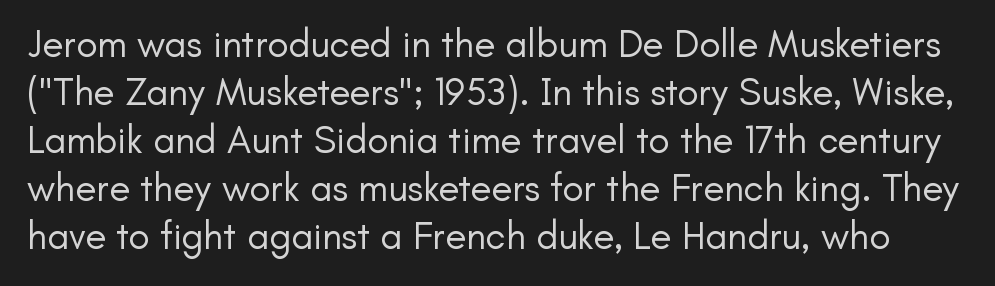
The lettering stays uniformly vertical, giving the passage a roman look. Is the type heavy? It reads as light-to-regular instead. Honestly, the letter spacing is just normal — you wouldn't notice it. Unlike a traditional serif, this face leaves its strokes unadorned. Anything drawn beneath the words? Only blank space. Varying glyph widths throughout — classic text-font behaviour.
